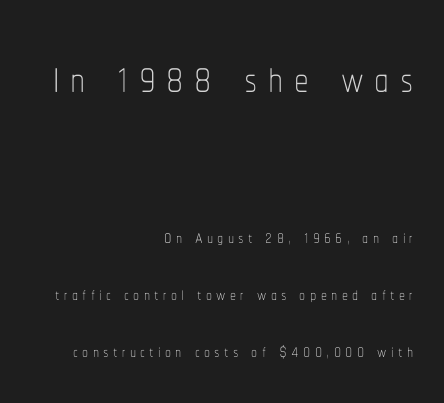
The characters are drawn with everyday or finer stroke widths. The baseline area is clear. Proportional: the letters do not fall into vertical columns. Reading top to bottom, the characters get smaller at the block break. Unlike italic type, these characters show no tilt at all.
